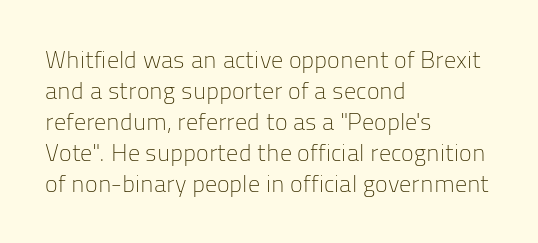
Q: Is the text bold? A: No.
Q: Is the text italic (slanted)? A: No, it is upright.
Q: Is the text underlined? A: No.
Q: How is the paragraph aligned? A: Left-aligned.
Q: Is the spacing between letters normal or unusually wide? A: Normal.
Q: Is the spacing between lines tight, normal or loose? A: Normal.
